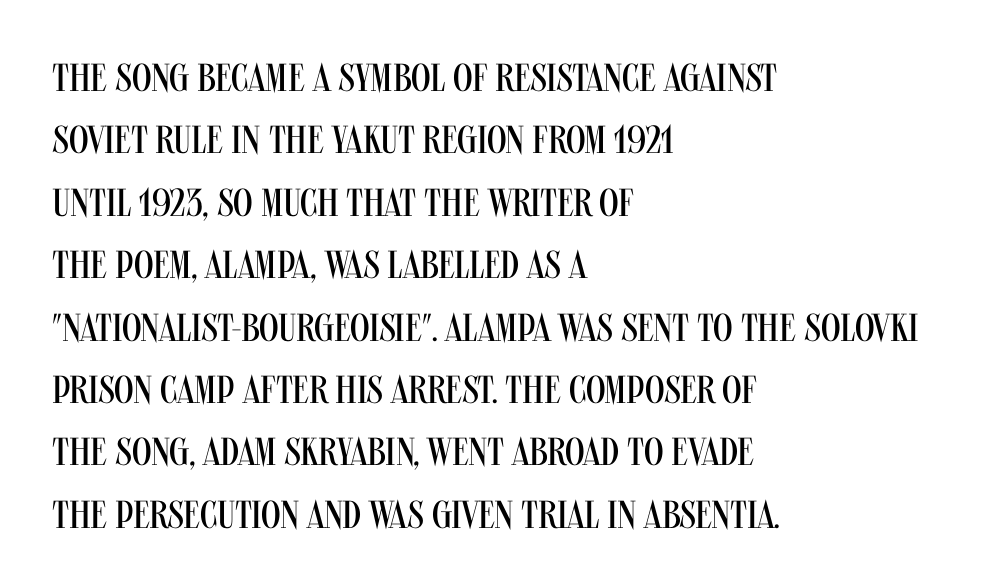
The passage is arranged the way most books set body copy — flush left. Students, observe: this is what conventionally led text looks like. Unmarked baselines from the first word to the last. The rendering keeps characters at their native spacing. Is the type heavy? It reads as light-to-regular instead.
